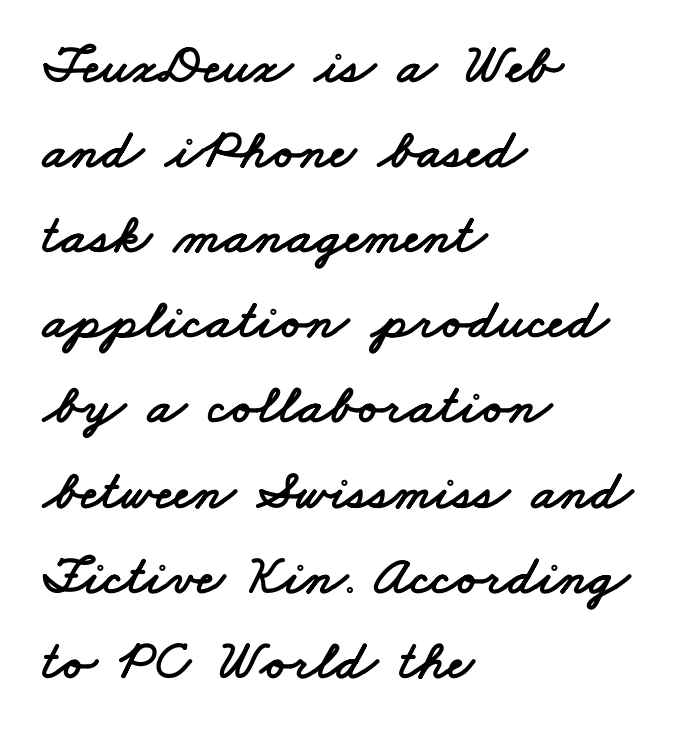
{"serif": "no", "width": "wide", "stroke_contrast": "low", "x_height": "small", "monospaced": "no", "underline": "no", "align": "left", "line_spacing": "normal", "line_spacing_ratio": 1.52, "letter_spacing": "normal", "letter_spacing_em": 0.0, "glyph_px": 56}
